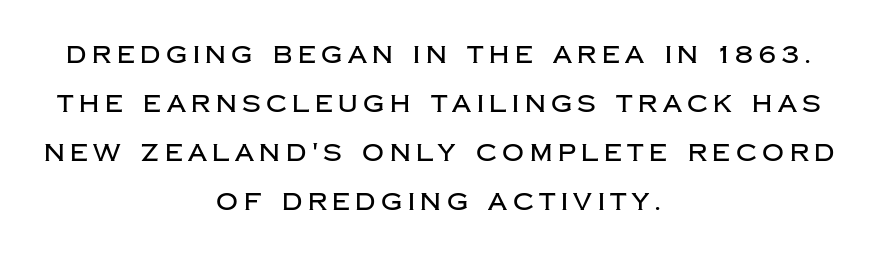
Style check: upright. The lines in this sample share a center point and differ in where they start and stop. Tracking here is generous; glyphs stand well apart from one another. The gap between lines stays unmarked. Loosely led — the rows are spread out.
